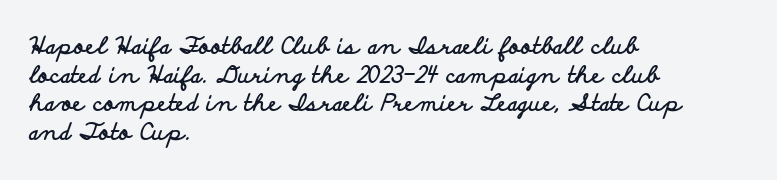
In CSS terms this would be text-align: left. On the weight axis this lands at bold, roughly 700. No word sits above an underline. Regarding leading, the lines here are spaced in the standard way. Glyph-to-glyph distance matches everyday printed text.
